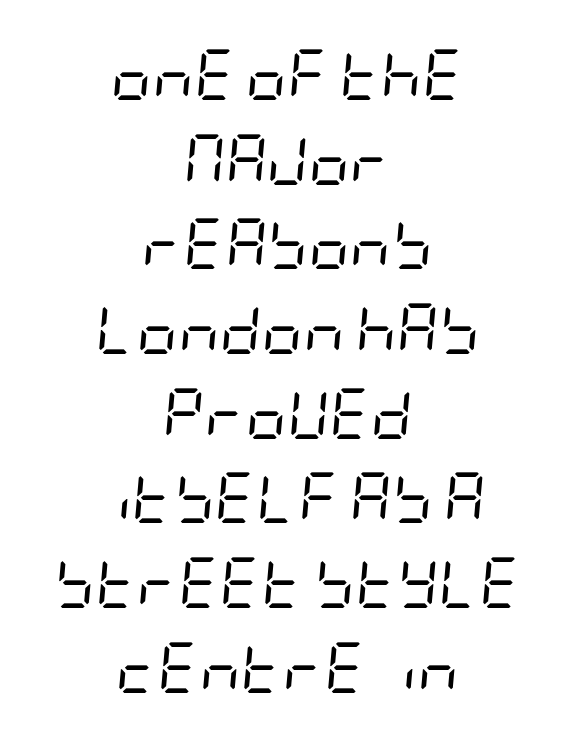
Bare-footed words on every line. Words appear dense and cohesive because spacing is normal. The space between consecutive lines is moderate. The typography opts for an oblique posture over an upright one. Letters have the restrained weight of plain body copy at most.
